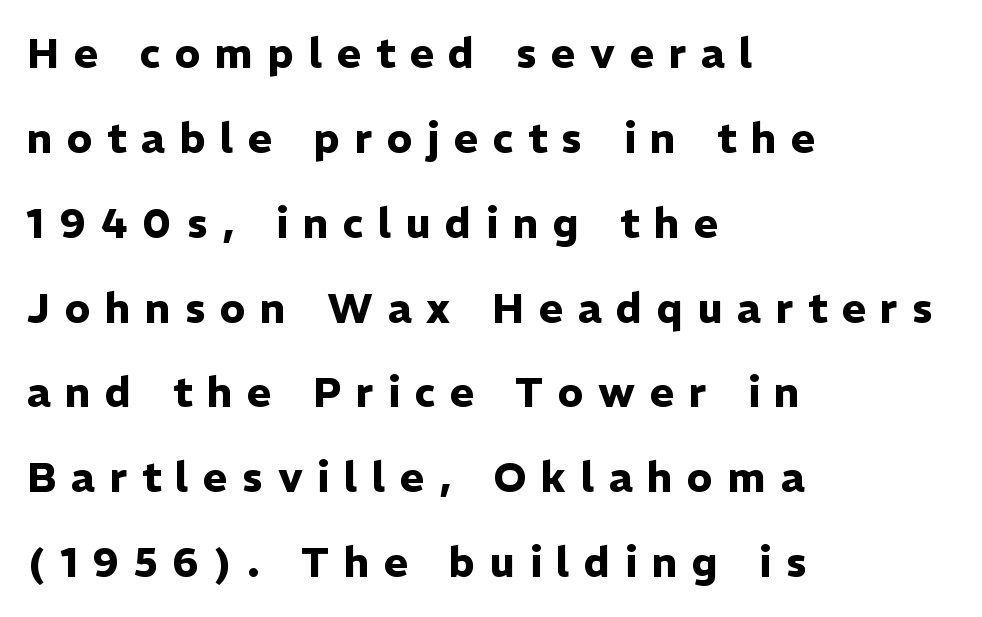
{"serif": "no", "italic": "no", "bold": "yes", "weight": "heavy", "width": "normal", "stroke_contrast": "low", "x_height": "medium", "monospaced": "no", "underline": "no", "align": "left", "line_spacing": "loose", "line_spacing_ratio": 2.07, "letter_spacing": "wide", "letter_spacing_em": 0.36, "glyph_px": 41}
